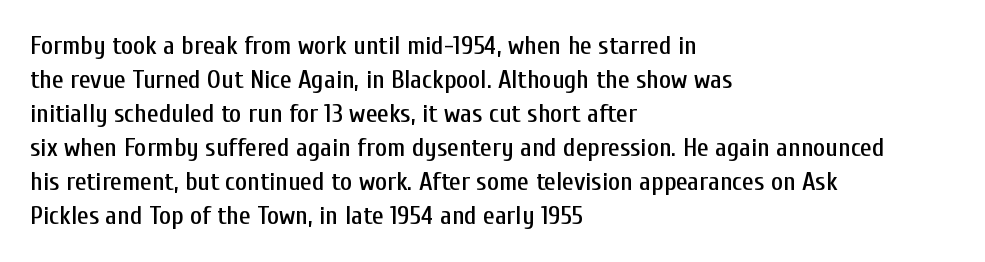
Q: Is the text italic (slanted)? A: No, it is upright.
Q: Is the text underlined? A: No.
Q: How is the paragraph aligned? A: Left-aligned.
Q: Is the spacing between letters normal or unusually wide? A: Normal.
Q: Is the spacing between lines tight, normal or loose? A: Normal.
